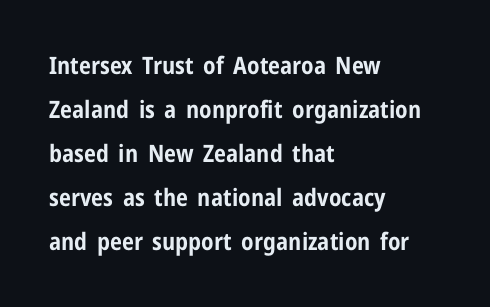
Q: Is the text bold? A: Yes.
Q: Is the text italic (slanted)? A: No, it is upright.
Q: Is the text underlined? A: No.
Q: How is the paragraph aligned? A: Left-aligned.
Q: Is the spacing between letters normal or unusually wide? A: Normal.
